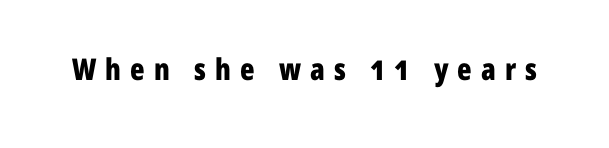
{"serif": "no", "italic": "no", "bold": "yes", "weight": "bold", "width": "condensed", "stroke_contrast": "low", "x_height": "medium", "monospaced": "no", "underline": "no", "letter_spacing": "wide", "letter_spacing_em": 0.3, "glyph_px": 30}
